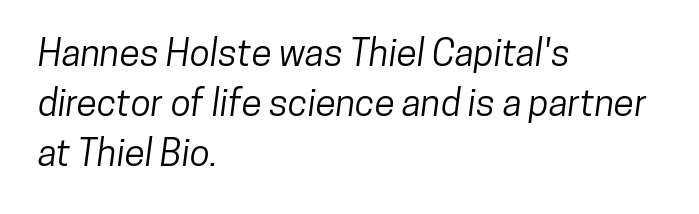
{"serif": "no", "width": "condensed", "stroke_contrast": "low", "x_height": "medium", "monospaced": "no", "underline": "no", "align": "left", "line_spacing": "normal", "line_spacing_ratio": 1.35, "letter_spacing": "normal", "letter_spacing_em": 0.0, "glyph_px": 37}
